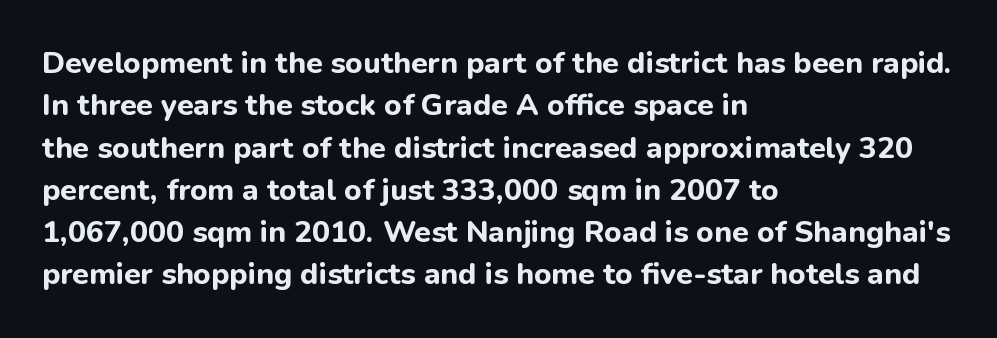
Q: Is the text bold? A: Yes.
Q: Is the text italic (slanted)? A: No, it is upright.
Q: Is the typeface a serif or a sans-serif typeface? A: Sans-serif.
Q: Is the text underlined? A: No.
Q: How is the paragraph aligned? A: Left-aligned.
Q: Is the spacing between letters normal or unusually wide? A: Normal.
Q: Is the spacing between lines tight, normal or loose? A: Normal.
Q: Width (condensed, normal, or wide)? A: Normal.
Q: Stroke contrast? A: Low.
Q: x-height? A: Medium.
Q: Monospaced? A: No.
